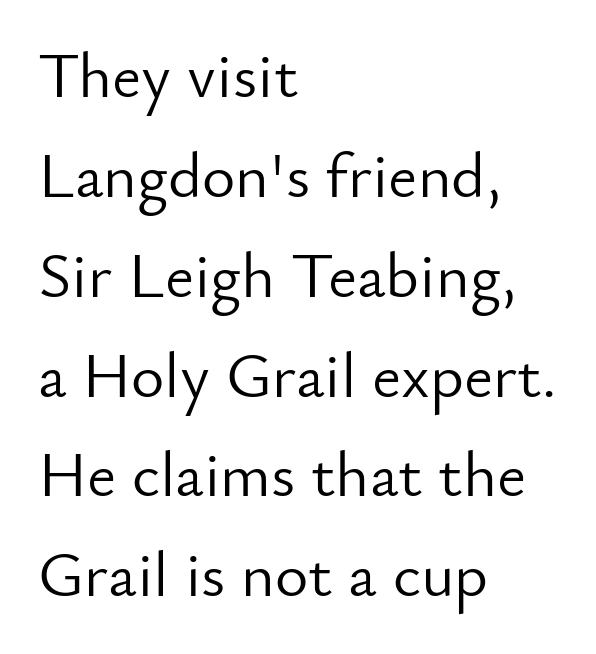
Characters remain perfectly vertical along every line. Weight: in the light-to-regular range. Bare-footed words on every line. Each letter keeps its own natural width here, so spacing adapts to shape. Leading matches the norm, producing a regular column.
